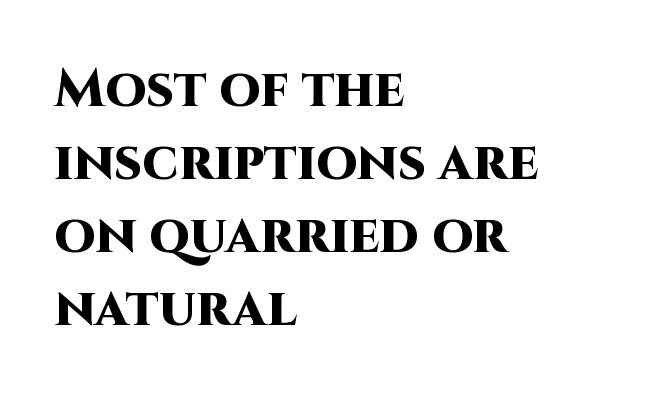
Q: Is the text bold? A: Yes.
Q: Is the text italic (slanted)? A: No, it is upright.
Q: Is the typeface a serif or a sans-serif typeface? A: Sans-serif.
Q: Is the text underlined? A: No.
Q: How is the paragraph aligned? A: Left-aligned.
Q: Is the spacing between letters normal or unusually wide? A: Normal.
Q: Is the spacing between lines tight, normal or loose? A: Normal.
Q: Width (condensed, normal, or wide)? A: Normal.
Q: Stroke contrast? A: High.
Q: x-height? A: Large.
Q: Monospaced? A: No.
